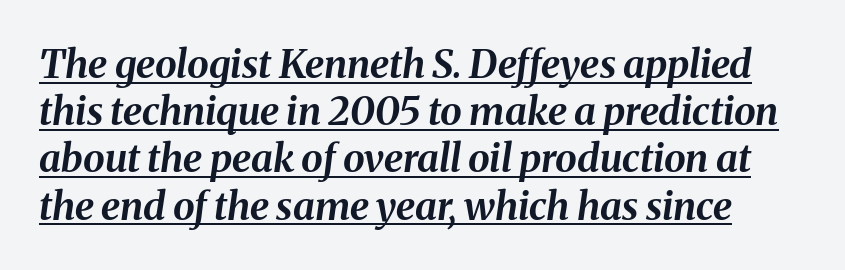
Spacing between characters is what you'd get straight out of the box. This rendering features underlined lettering. The typography opts for an oblique posture over an upright one. These lines are rendered in a variable-pitch font.
